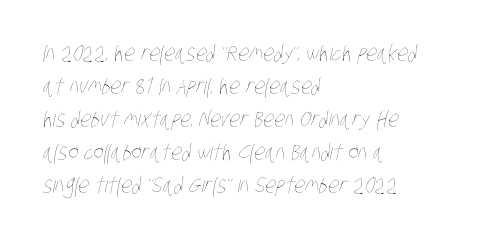
Students, note that the glyphs here touch the page at normal intervals. The lines are quadded left. Weight: not bold — regular or lighter. Vertically, the passage feels balanced, rows spaced as you'd expect. The baseline area is clear.
